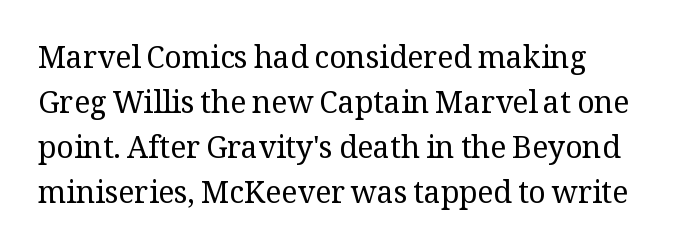
The image shows 30 px regular-weight serif type, upright; set normal line spacing (1.5x), normal letter spacing, not underlined; medium stroke contrast and a medium x-height.
